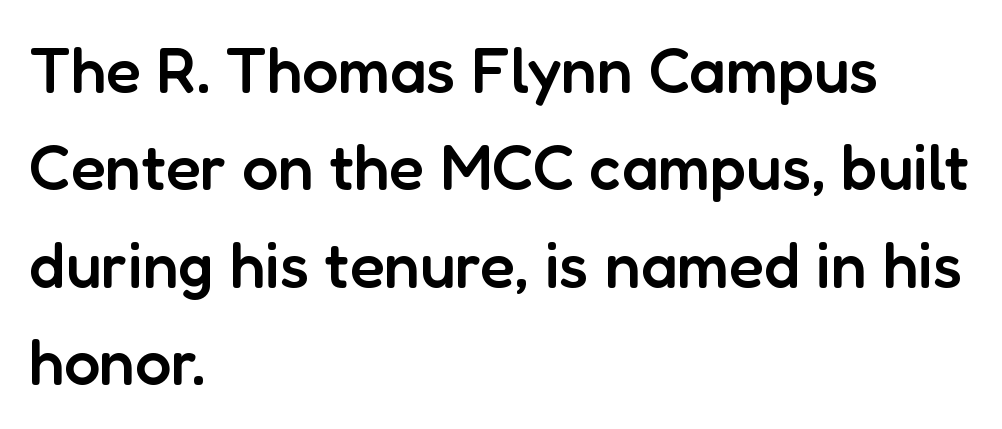
Q: Is the text bold? A: Semi-bold.
Q: Is the text italic (slanted)? A: No, it is upright.
Q: Is the typeface a serif or a sans-serif typeface? A: Sans-serif.
Q: Is the text underlined? A: No.
Q: How is the paragraph aligned? A: Left-aligned.
Q: Is the spacing between letters normal or unusually wide? A: Normal.
Q: Is the spacing between lines tight, normal or loose? A: Normal.
Q: Width (condensed, normal, or wide)? A: Normal.
Q: Stroke contrast? A: Low.
Q: x-height? A: Medium.
Q: Monospaced? A: No.
